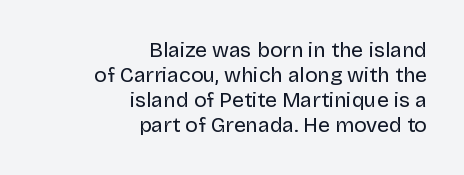
{"italic": "no", "bold": "no", "underline": "no", "align": "right", "line_spacing_ratio": 1.19, "letter_spacing": "normal", "letter_spacing_em": 0.0, "glyph_px": 21}
